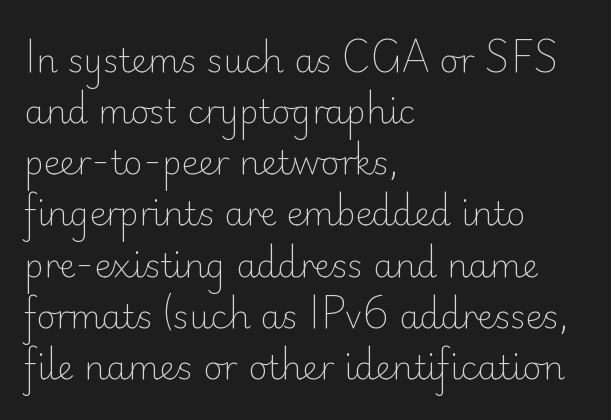
{"serif": "no", "italic": "no", "bold": "no", "weight": "light", "width": "normal", "stroke_contrast": "low", "x_height": "small", "monospaced": "no", "underline": "no", "align": "left", "line_spacing": "normal", "line_spacing_ratio": 1.55, "letter_spacing": "normal", "letter_spacing_em": 0.0, "glyph_px": 33}
